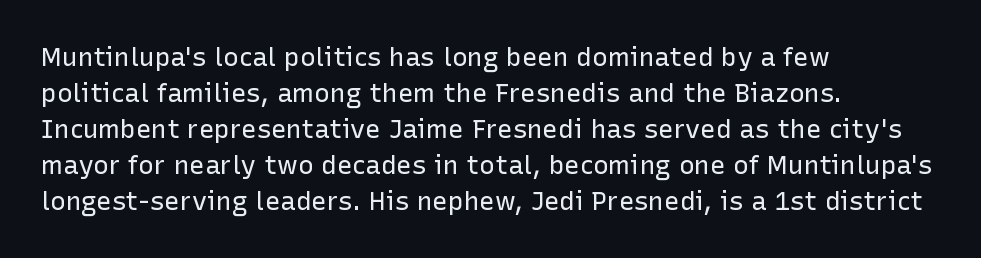
{"italic": "no", "bold": "no", "underline": "no", "align": "left", "line_spacing": "normal", "line_spacing_ratio": 1.38, "letter_spacing": "normal", "letter_spacing_em": 0.0, "glyph_px": 26}
